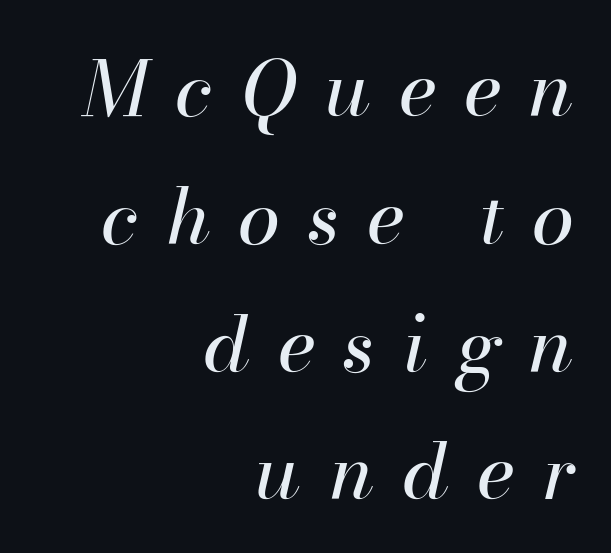
{"italic": "yes", "lean": "right", "slant_degrees": 13, "bold": "no", "weight": "regular", "width": "normal", "stroke_contrast": "high", "x_height": "small", "monospaced": "no", "underline": "no", "align": "right", "line_spacing": "normal", "line_spacing_ratio": 1.66, "letter_spacing": "wide", "letter_spacing_em": 0.37, "glyph_px": 77}
